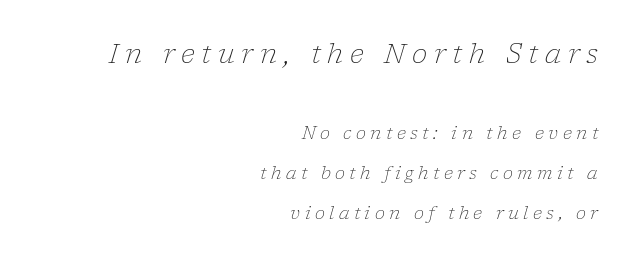
Q: Is the text bold? A: No.
Q: Is the text italic (slanted)? A: Yes, it leans right by about 17 degrees.
Q: Is the text underlined? A: No.
Q: How is the paragraph aligned? A: Right-aligned.
Q: Is the spacing between letters normal or unusually wide? A: Unusually wide.
Q: Is the spacing between lines tight, normal or loose? A: Loose.
Q: Which block of text is set in a larger size, the first (top) or the second (bottom)? A: The first (top) one.
